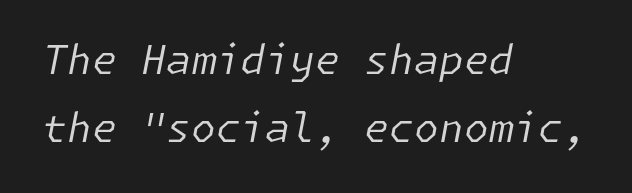
Tall strokes in this sample are angled rather than plumb. The specimen omits any rule beneath the text block's lines. In terms of leading, this rendering sits right in the middle. Glyph-to-glyph distance matches everyday printed text. Weight: in the light-to-regular range.
